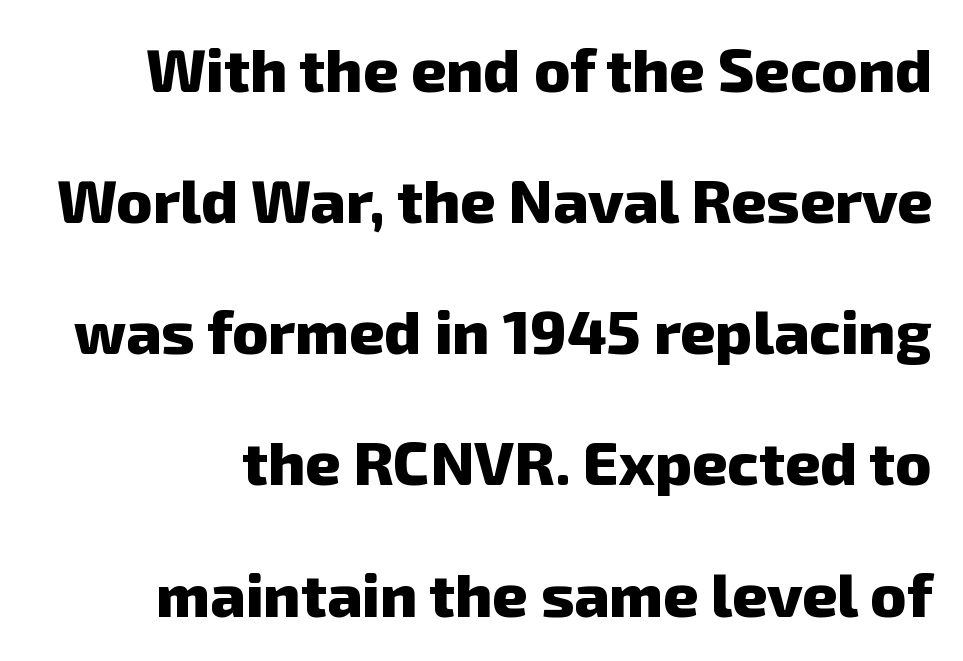
The image shows 61 px heavy sans-serif type; set loose line spacing (2.15x), normal letter spacing, not underlined; low stroke contrast and a medium x-height.
